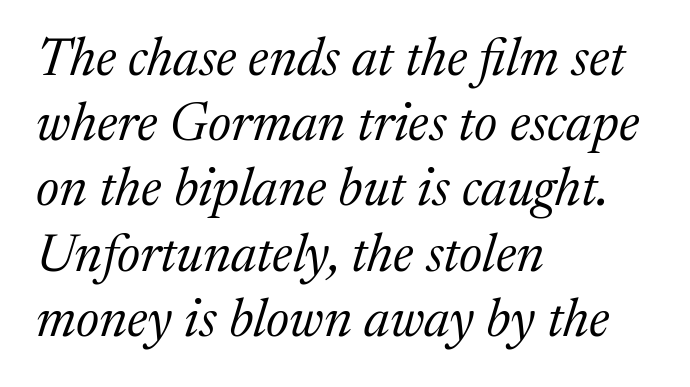
Q: Is the text bold? A: No.
Q: Is the text italic (slanted)? A: Yes, it leans right by about 17 degrees.
Q: Is the typeface a serif or a sans-serif typeface? A: Serif.
Q: Is the text underlined? A: No.
Q: How is the paragraph aligned? A: Left-aligned.
Q: Is the spacing between letters normal or unusually wide? A: Normal.
Q: Width (condensed, normal, or wide)? A: Normal.
Q: Stroke contrast? A: Medium.
Q: x-height? A: Medium.
Q: Monospaced? A: No.
